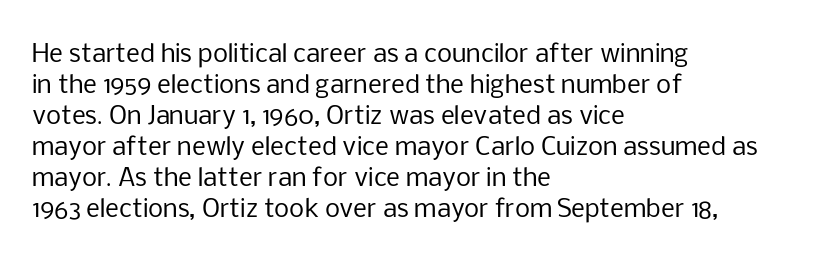
{"italic": "no", "bold": "no", "underline": "no", "align": "left", "line_spacing": "normal", "line_spacing_ratio": 1.29, "letter_spacing": "normal", "letter_spacing_em": 0.0, "glyph_px": 24}
